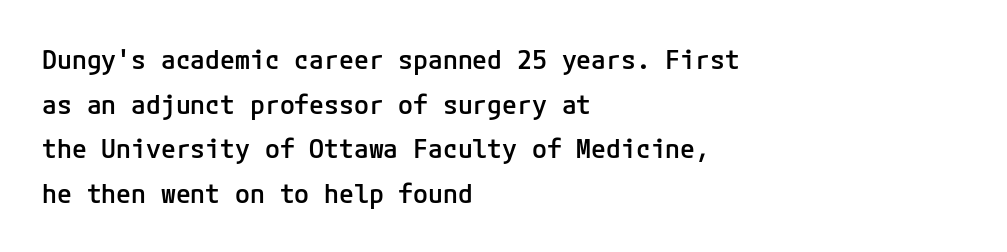
Spacing between characters is what you'd get straight out of the box. Horizontal bands of white between lines are of average thickness. This is moderately heavy type, rendered in semibold. Quick note: underline off. When letters stand straight like this, we call the style roman or upright. The typesetter chose a ragged-right arrangement here.
